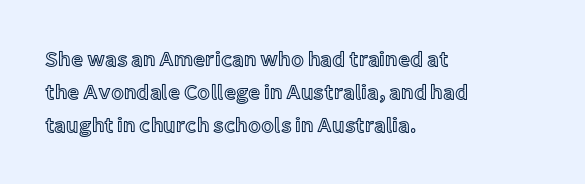
The image shows 21 px text type, upright; set left-aligned, normal line spacing (1.58x), normal letter spacing, not underlined.
